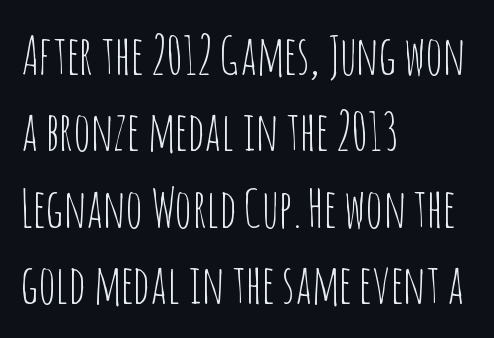
Q: Is the text bold? A: No.
Q: Is the text italic (slanted)? A: No, it is upright.
Q: Is the typeface a serif or a sans-serif typeface? A: Sans-serif.
Q: Is the text underlined? A: No.
Q: How is the paragraph aligned? A: Left-aligned.
Q: Is the spacing between letters normal or unusually wide? A: Normal.
Q: Is the spacing between lines tight, normal or loose? A: Normal.
Q: Width (condensed, normal, or wide)? A: Condensed.
Q: Stroke contrast? A: Low.
Q: x-height? A: Large.
Q: Monospaced? A: No.
